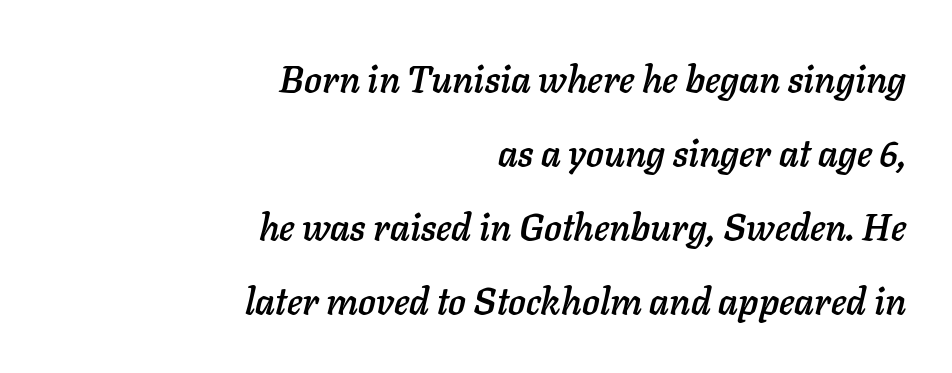
{"italic": "yes", "lean": "right", "slant_degrees": 11, "width": "normal", "stroke_contrast": "low", "x_height": "medium", "monospaced": "no", "underline": "no", "align": "right", "line_spacing": "loose", "line_spacing_ratio": 2.0, "letter_spacing": "normal", "letter_spacing_em": 0.0, "glyph_px": 37}
